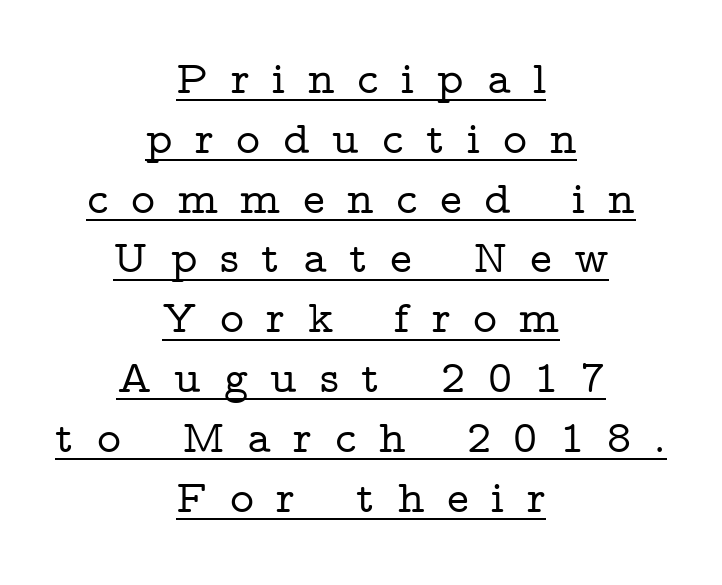
The image shows 46 px wide serif type, upright; set centered, normal line spacing (1.3x), unusually wide letter spacing (+0.49 em), underlined; low stroke contrast and a medium x-height.
